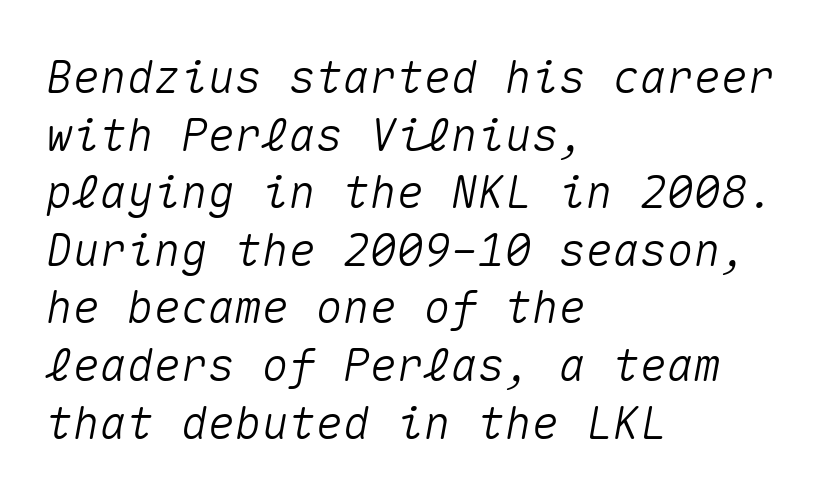
Is the letter spacing exaggerated? No — it looks like the ordinary default. The line-height multiplier appears to be the usual default. Which margin do the lines hug? The left one — the right edge is uneven. Spacing verdict: monospaced, one width for all characters. The lettering tilts uniformly, giving the passage an italic look. The passage shown is not underscored anywhere.
